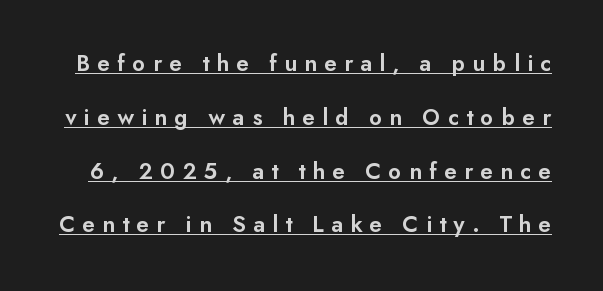
The image shows 24 px text type, upright; set loose line spacing (2.24x), unusually wide letter spacing (+0.3 em), underlined.
